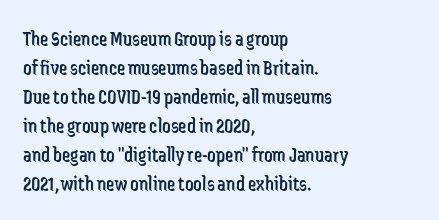
Letters rest on an invisible, unmarked baseline. Heaviness? Minimal to ordinary, like unemphasized prose. The rendering anchors every line to the left-hand side. The line-height multiplier appears to be the usual default.
